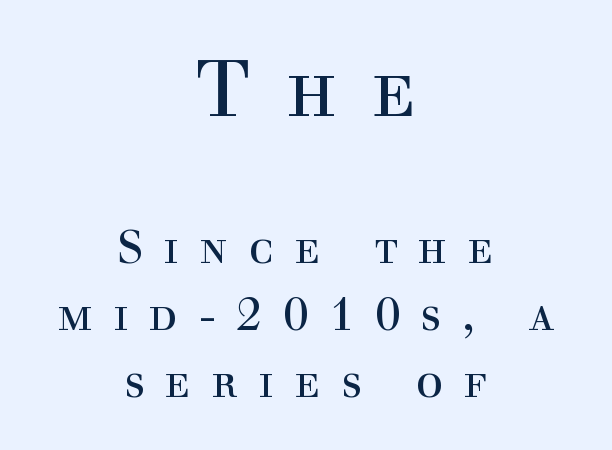
Is there much room between lines? A standard amount, neither cramped nor airy. Note the varied advance widths — an 'i' is clearly narrower than an 'm'. The letters in the upper block stand taller than those in the block below. The specimen omits any rule beneath the text block's lines. These lines were composed using upright roman letters.
